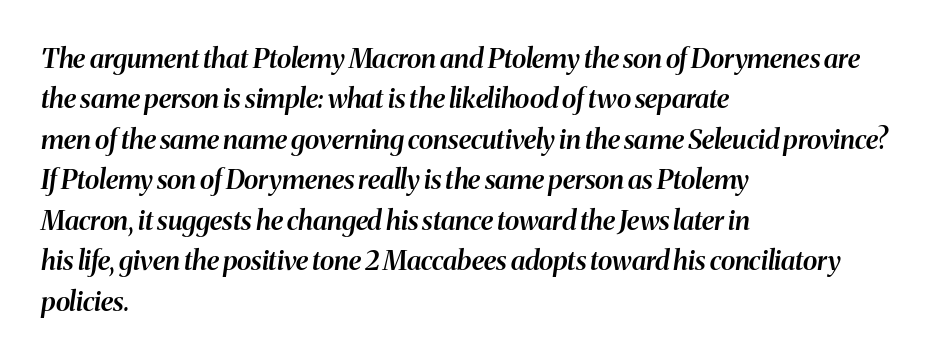
{"italic": "yes", "lean": "right", "slant_degrees": 8, "bold": "semi", "underline": "no", "align": "left", "line_spacing": "normal", "line_spacing_ratio": 1.5, "letter_spacing": "normal", "letter_spacing_em": 0.0, "glyph_px": 27}
